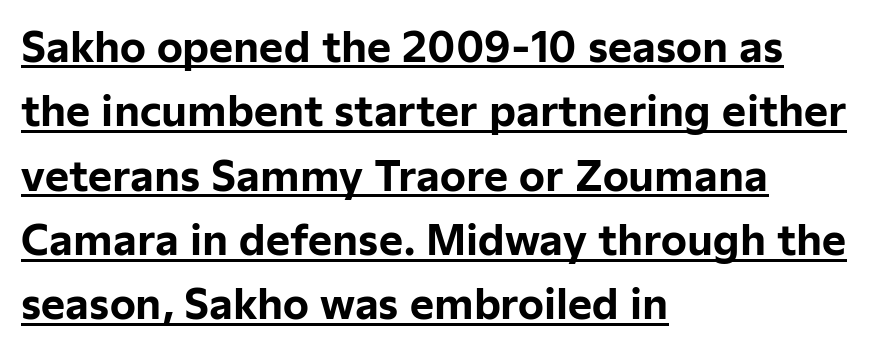
How heavy is the stroke? Heavy — this is a bold. How are the letters spaced? Ordinarily, with no added tracking. The paragraph has a hard left edge and a soft right edge. Here the designer chose a conventional face with non-uniform glyph widths. Honestly, the underline is the first thing you notice here. In terms of letterform style, serifs are entirely absent.
